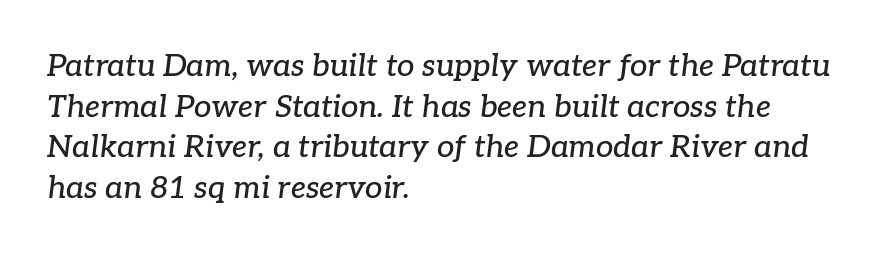
Q: Is the text italic (slanted)? A: Yes, it leans right by about 7 degrees.
Q: Is the typeface a serif or a sans-serif typeface? A: Serif.
Q: Is the text underlined? A: No.
Q: How is the paragraph aligned? A: Left-aligned.
Q: Is the spacing between letters normal or unusually wide? A: Normal.
Q: Is the spacing between lines tight, normal or loose? A: Normal.
Q: Width (condensed, normal, or wide)? A: Normal.
Q: Stroke contrast? A: Low.
Q: x-height? A: Medium.
Q: Monospaced? A: No.
